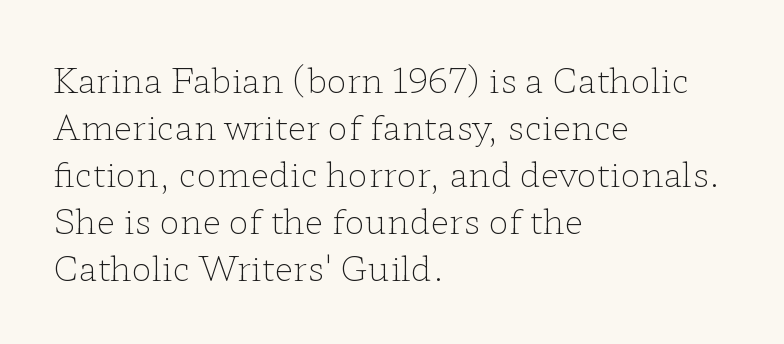
The image shows 34 px light, wide serif type, upright; set left-aligned, normal line spacing (1.38x), normal letter spacing, not underlined; low stroke contrast and a medium x-height.
